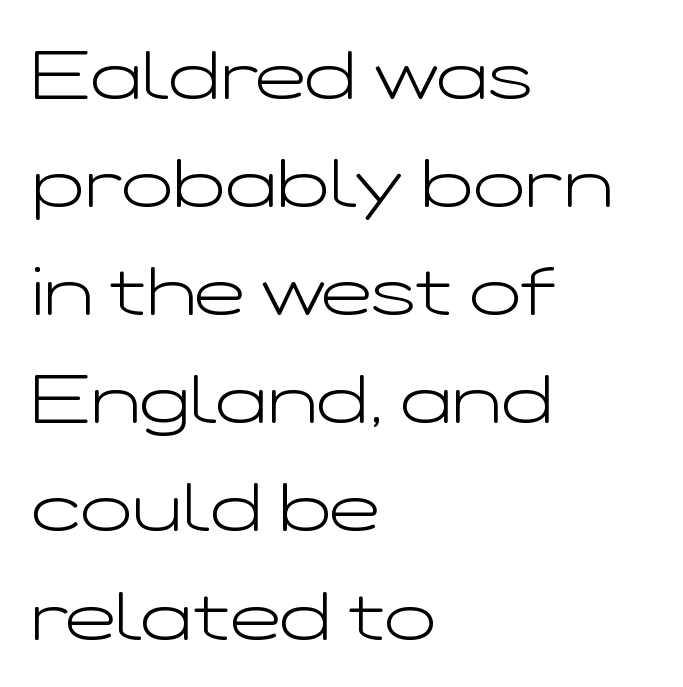
Q: Is the text bold? A: No.
Q: Is the text italic (slanted)? A: No, it is upright.
Q: Is the typeface a serif or a sans-serif typeface? A: Sans-serif.
Q: Is the text underlined? A: No.
Q: How is the paragraph aligned? A: Left-aligned.
Q: Is the spacing between letters normal or unusually wide? A: Normal.
Q: Is the spacing between lines tight, normal or loose? A: Normal.
Q: Width (condensed, normal, or wide)? A: Wide.
Q: Stroke contrast? A: Low.
Q: x-height? A: Medium.
Q: Monospaced? A: No.
